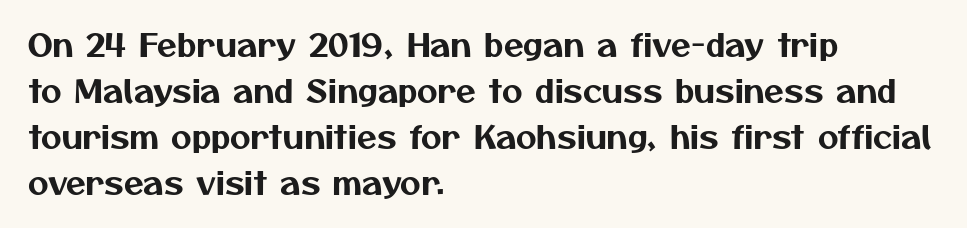
{"serif": "no", "width": "normal", "stroke_contrast": "medium", "x_height": "medium", "monospaced": "no", "underline": "no", "align": "left", "line_spacing": "normal", "line_spacing_ratio": 1.44, "letter_spacing": "normal", "letter_spacing_em": 0.0, "glyph_px": 32}
